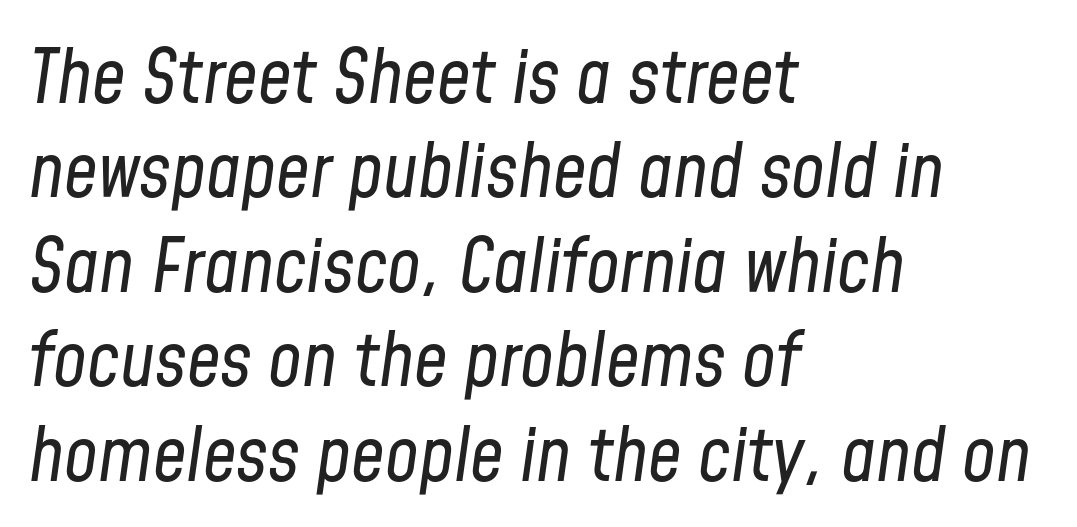
The image shows 75 px regular-weight, condensed type, italic (leaning right); set left-aligned, normal line spacing (1.26x), normal letter spacing, not underlined; low stroke contrast and a medium x-height.
